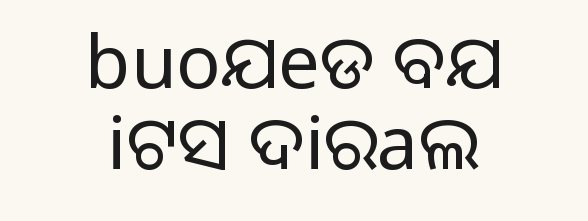
This sample is center-justified, so both line endings float freely. The letters stand straight up with perfectly vertical stems. Successive baselines arrive quickly, one right under another. Rule under the text: the space is simply empty. Honestly, the letter spacing is just normal — you wouldn't notice it. The rendering uses natural spacing where letterforms have individual widths.
